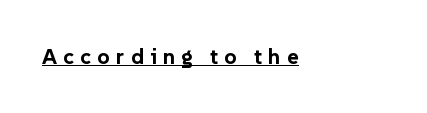
The image shows 22 px bold type, upright; set left-aligned, unusually wide letter spacing (+0.28 em), underlined.
